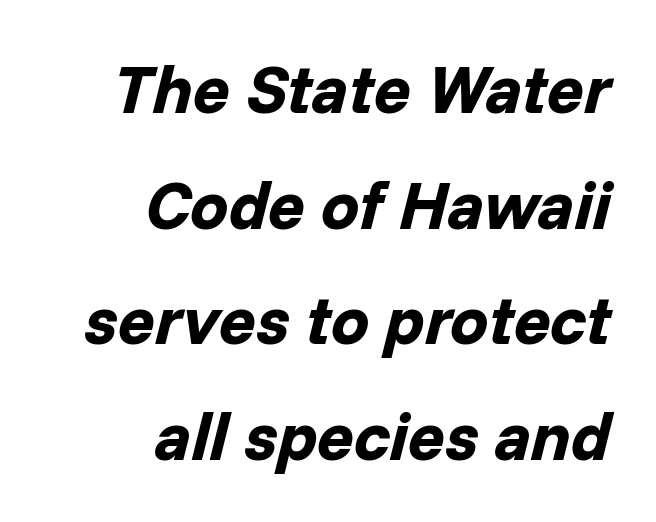
Looks like regular typesetting: each glyph gets only the width it needs. Look at the tracking — it's just the regular setting, nothing added. Underline: absent. Notice how descenders clear the ascenders below comfortably — that's standard leading. Weight check: bold — yes, fully.
